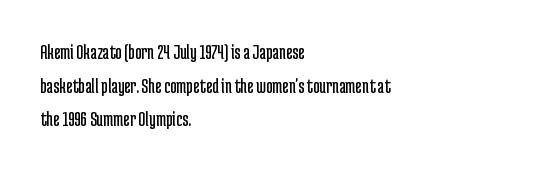
The image shows 22 px text type, upright; set left-aligned, normal line spacing (1.53x), normal letter spacing, not underlined.
